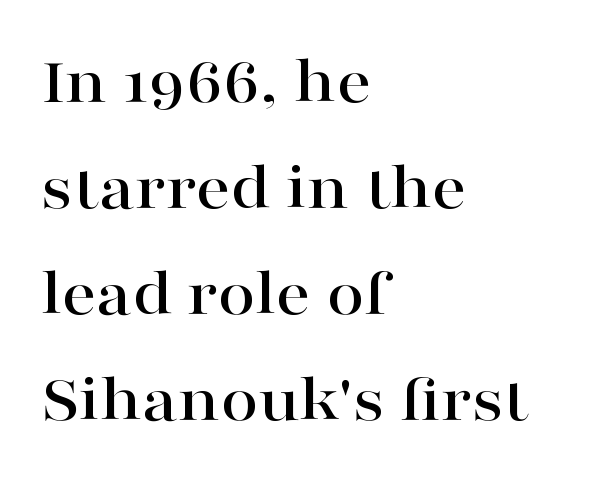
The compositor pushed each line to the left boundary. You could call the tracking neutral — neither tight nor loose. I'd call this a serif setting — the letters wear small feet. Looks like regular typesetting: each glyph gets only the width it needs.
